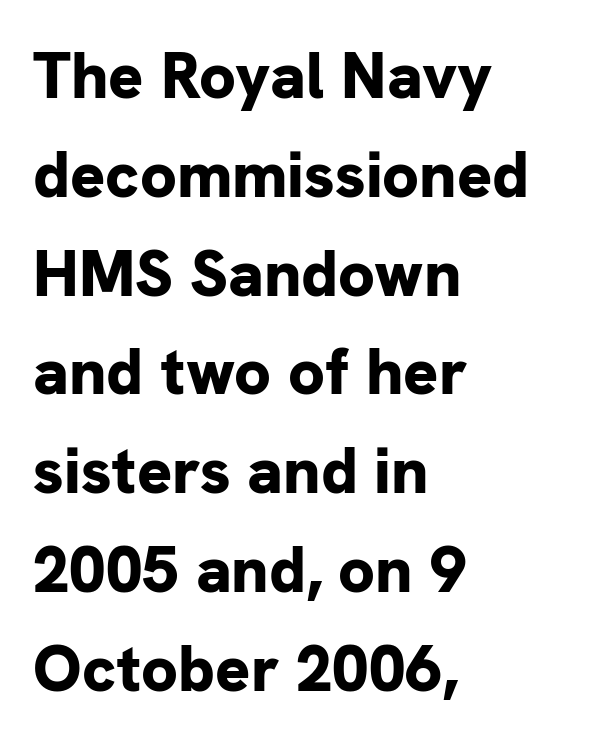
The image shows 65 px bold sans-serif type, upright; set left-aligned, normal line spacing (1.52x), normal letter spacing, not underlined; low stroke contrast and a medium x-height.
